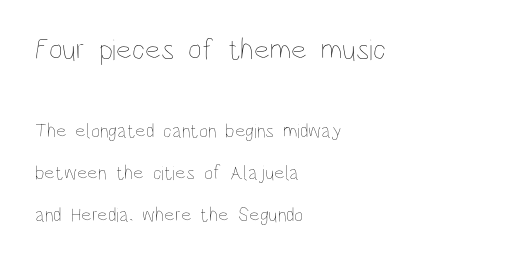
The image shows 30 px thin, condensed type, upright; set left-aligned, loose line spacing (2.08x), normal letter spacing, not underlined; the first (top) block is 1.5x larger; low stroke contrast and a large x-height.
